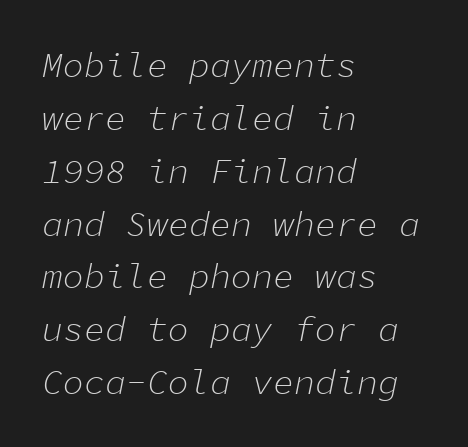
The image shows 35 px light type, italic (leaning right), monospaced; set left-aligned, normal line spacing (1.51x), normal letter spacing, not underlined; low stroke contrast and a medium x-height.
